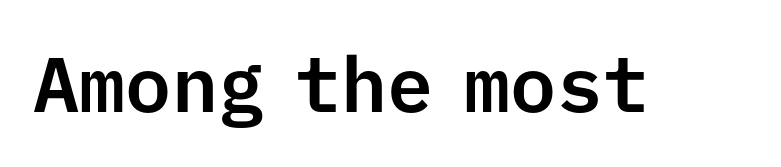
{"serif": "no", "italic": "no", "width": "normal", "stroke_contrast": "low", "x_height": "medium", "monospaced": "yes", "underline": "no", "letter_spacing": "normal", "letter_spacing_em": 0.0, "glyph_px": 77}
